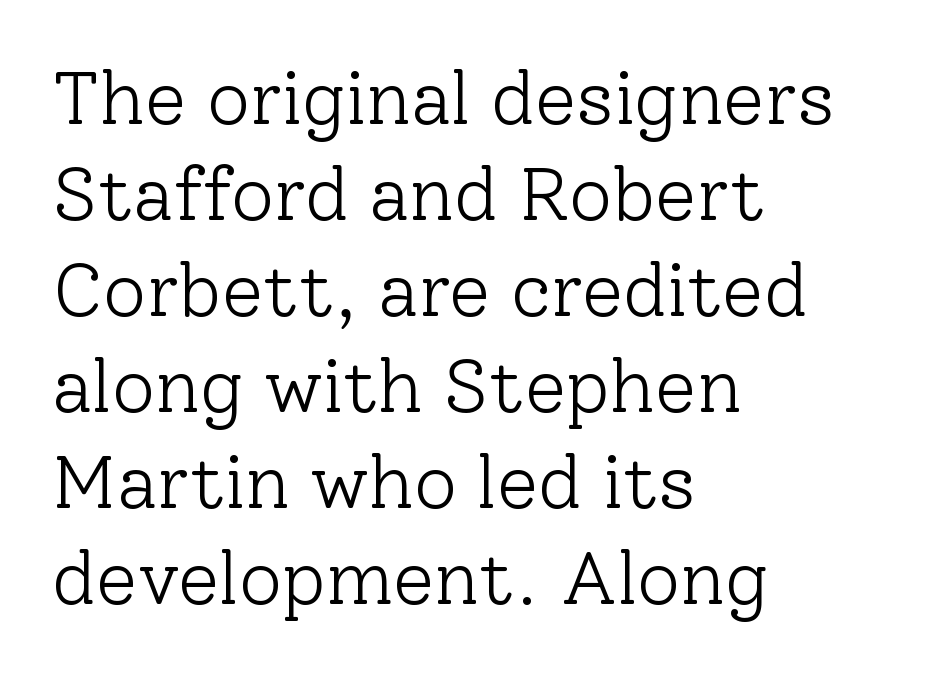
The image shows 75 px light serif type, upright; set left-aligned, normal line spacing (1.28x), normal letter spacing, not underlined; low stroke contrast and a medium x-height.
